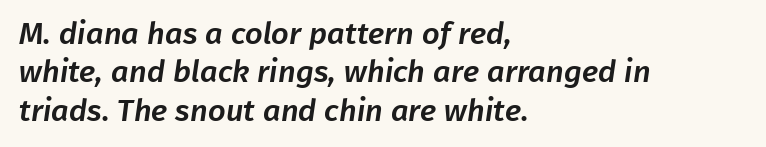
You could not count columns in this text — the font is proportionally spaced. Observe the ordinary spacing: letters are neighbours, not strangers. Notice how the passage keeps a crisp vertical edge on the left only. Stroke terminals: plain, sans-serif. Underline: absent.
